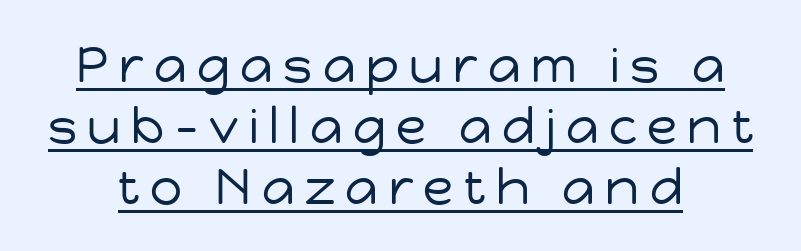
No heavy texture on the line: the type isn't bold. Spacing verdict: proportional, widths tailored to each character. Glyph-to-glyph distance is far greater than everyday printed text. These lines were composed using upright roman letters. A sans-serif font was chosen for this passage. The typesetter has applied underlining to the passage shown.
